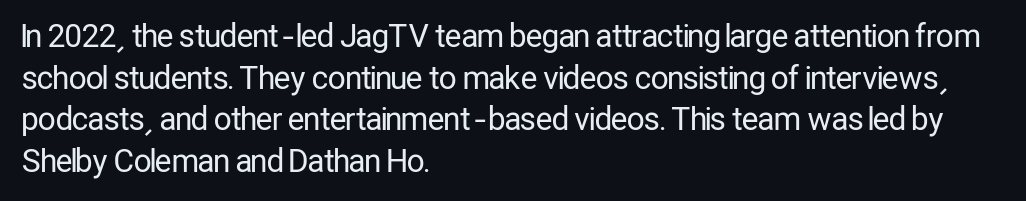
Q: Is the text bold? A: No.
Q: Is the text italic (slanted)? A: No, it is upright.
Q: Is the typeface a serif or a sans-serif typeface? A: Sans-serif.
Q: Is the text underlined? A: No.
Q: How is the paragraph aligned? A: Left-aligned.
Q: Is the spacing between letters normal or unusually wide? A: Normal.
Q: Is the spacing between lines tight, normal or loose? A: Normal.
Q: Width (condensed, normal, or wide)? A: Condensed.
Q: Stroke contrast? A: Low.
Q: x-height? A: Medium.
Q: Monospaced? A: No.
